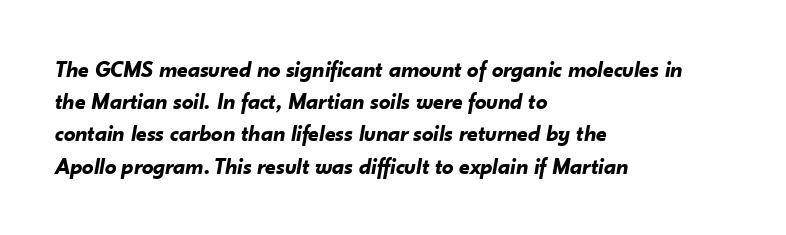
{"italic": "yes", "lean": "right", "slant_degrees": 10, "bold": "yes", "underline": "no", "align": "left", "line_spacing": "normal", "line_spacing_ratio": 1.4, "letter_spacing": "normal", "letter_spacing_em": 0.0, "glyph_px": 23}
